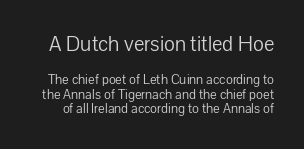
The image shows 22 px text type, upright; set tight line spacing (1.03x), normal letter spacing, not underlined; the first (top) block is 1.57x larger.
